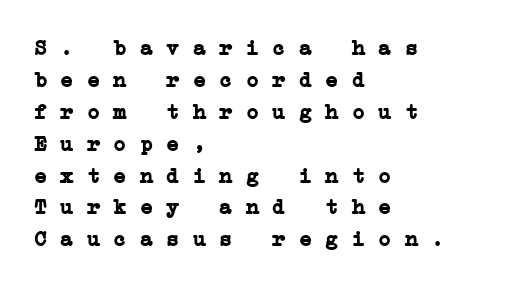
Q: Is the text bold? A: Yes.
Q: Is the text underlined? A: No.
Q: How is the paragraph aligned? A: Left-aligned.
Q: Is the spacing between letters normal or unusually wide? A: Normal.
Q: Is the spacing between lines tight, normal or loose? A: Normal.
